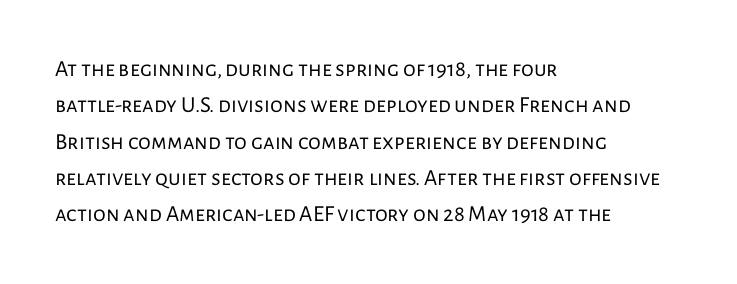
Compared with typical paragraphs, the rows here are spaced about the same. The letterforms sit at book weight or below. Ascenders rise straight up at ninety degrees. The lines are quadded left. Check the space under the baseline: it is left empty. Tracking value appears to be zero — textbook default spacing.
